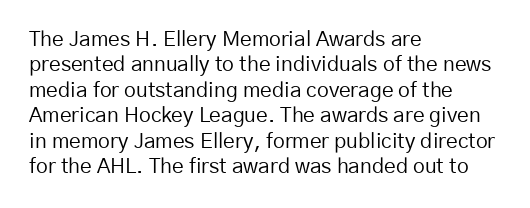
Q: Is the text bold? A: No.
Q: Is the text italic (slanted)? A: No, it is upright.
Q: Is the text underlined? A: No.
Q: How is the paragraph aligned? A: Left-aligned.
Q: Is the spacing between letters normal or unusually wide? A: Normal.
